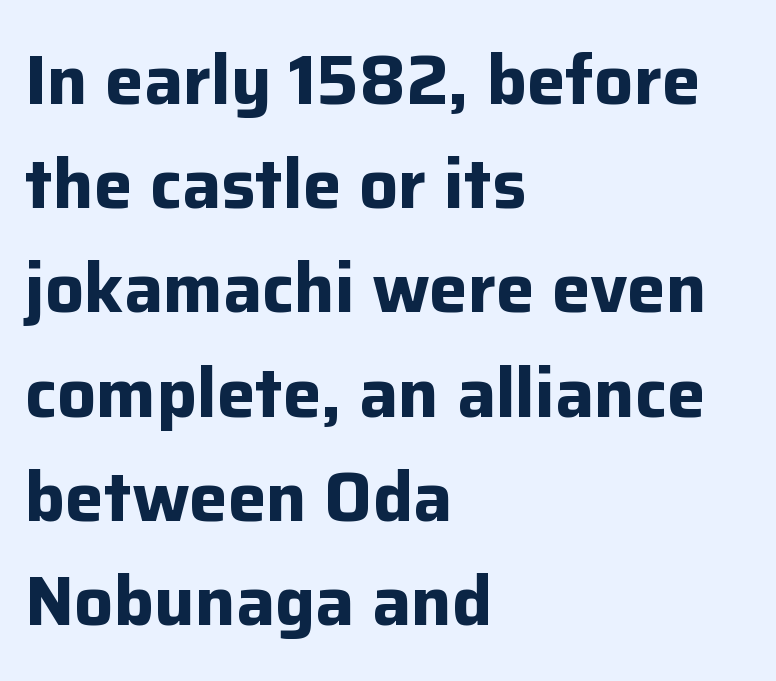
{"serif": "no", "italic": "no", "bold": "yes", "weight": "bold", "width": "normal", "stroke_contrast": "low", "x_height": "medium", "monospaced": "no", "underline": "no", "align": "left", "line_spacing": "normal", "line_spacing_ratio": 1.51, "letter_spacing": "normal", "letter_spacing_em": 0.0, "glyph_px": 69}
